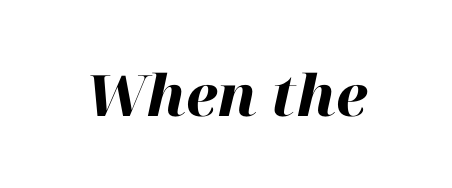
{"italic": "yes", "lean": "right", "slant_degrees": 12, "bold": "yes", "weight": "heavy", "width": "normal", "stroke_contrast": "high", "x_height": "medium", "monospaced": "no", "underline": "no", "letter_spacing": "normal", "letter_spacing_em": 0.0, "glyph_px": 57}
